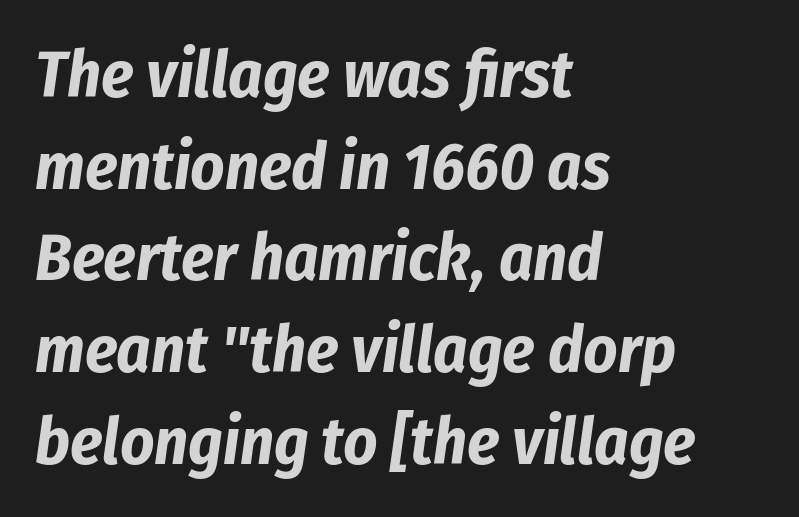
What weight is shown? A full bold with thick strokes. Line starts are locked; line ends wander. Compared with typical body copy, the letter spacing here is the same. An italicized treatment has been applied to the whole sample.
